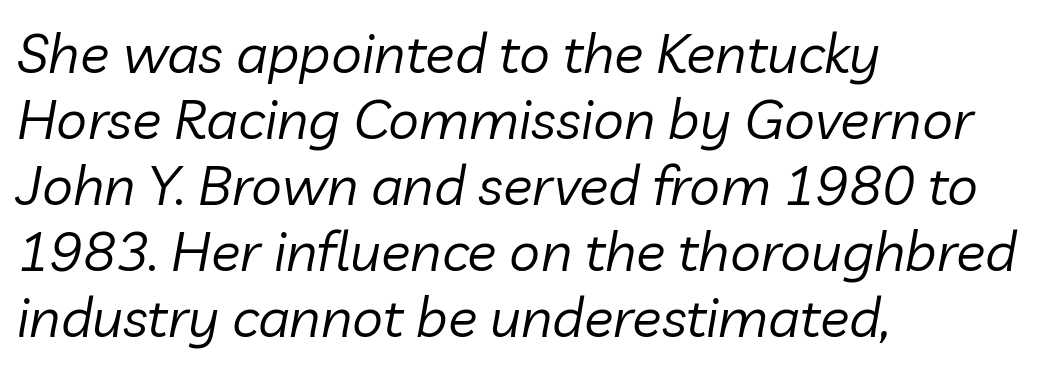
The image shows 55 px regular-weight type, italic (leaning right); set left-aligned, line spacing 1.2x, normal letter spacing, not underlined; low stroke contrast and a medium x-height.
